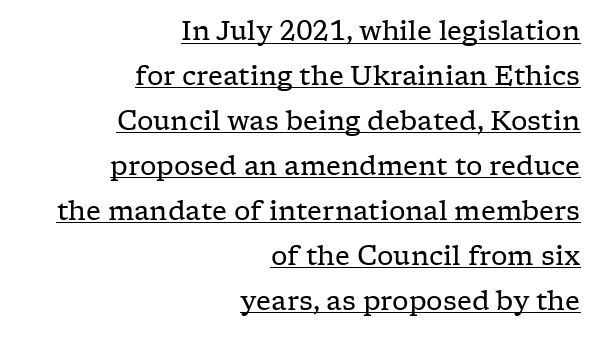
Q: Is the text bold? A: No.
Q: Is the text italic (slanted)? A: No, it is upright.
Q: Is the text underlined? A: Yes.
Q: How is the paragraph aligned? A: Right-aligned.
Q: Is the spacing between letters normal or unusually wide? A: Normal.
